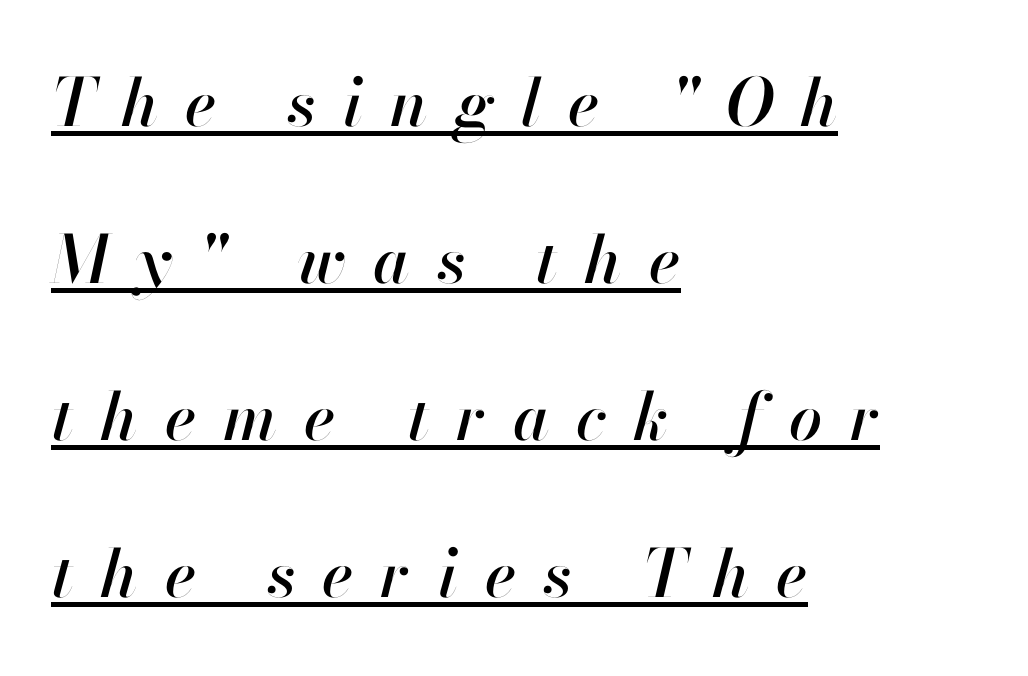
{"italic": "yes", "lean": "right", "slant_degrees": 13, "width": "normal", "stroke_contrast": "high", "x_height": "small", "monospaced": "no", "underline": "yes", "align": "left", "line_spacing": "loose", "line_spacing_ratio": 2.38, "letter_spacing": "wide", "letter_spacing_em": 0.41, "glyph_px": 66}
